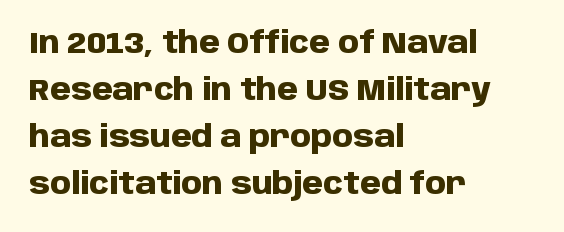
The image shows 30 px heavy sans-serif type, upright; set left-aligned, normal line spacing (1.57x), normal letter spacing, not underlined; low stroke contrast and a large x-height.
